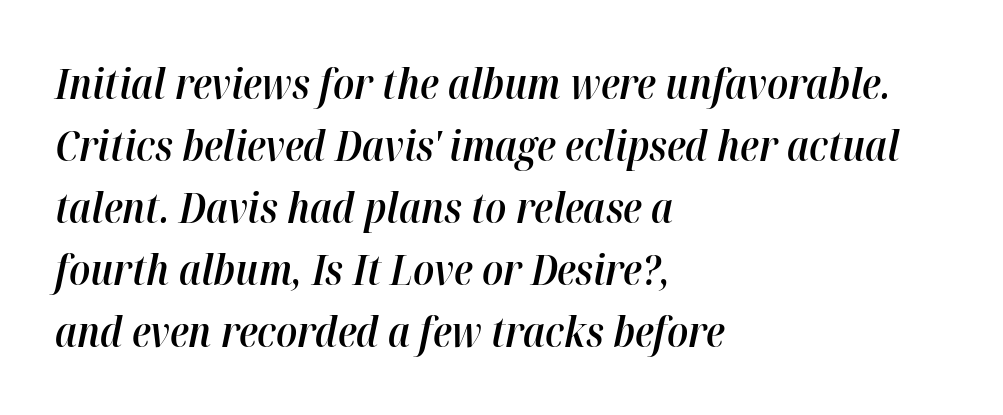
{"italic": "yes", "lean": "right", "slant_degrees": 12, "bold": "semi", "weight": "semibold", "width": "normal", "stroke_contrast": "high", "x_height": "medium", "monospaced": "no", "underline": "no", "align": "left", "line_spacing": "normal", "line_spacing_ratio": 1.51, "letter_spacing": "normal", "letter_spacing_em": 0.0, "glyph_px": 41}
